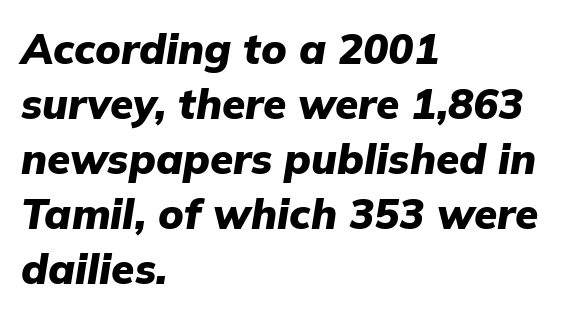
A dark, heavy texture on the line: the type is bold. Tall strokes in this sample are angled rather than plumb. The face used here is proportionally spaced, like ordinary book or web type. Rule under the text: the space is simply empty. Standard letterfit; no display-style spreading of the glyphs.
